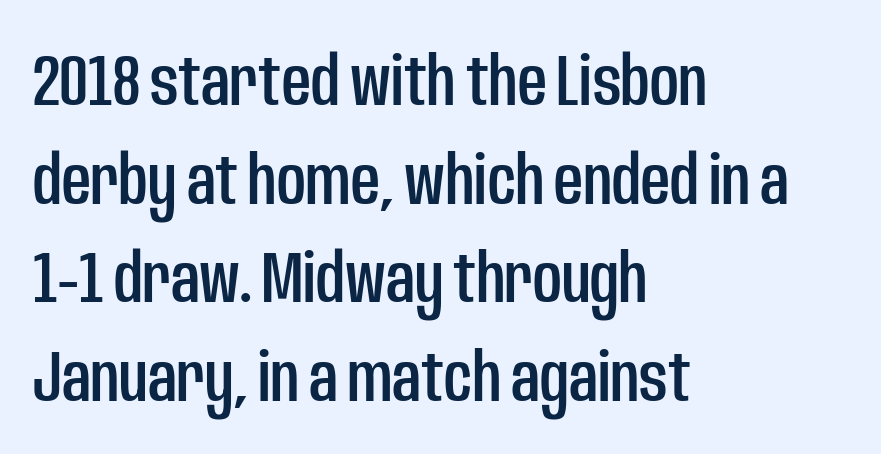
{"serif": "no", "italic": "no", "width": "condensed", "stroke_contrast": "low", "x_height": "large", "monospaced": "no", "underline": "no", "align": "left", "line_spacing": "normal", "line_spacing_ratio": 1.39, "letter_spacing": "normal", "letter_spacing_em": 0.0, "glyph_px": 71}
